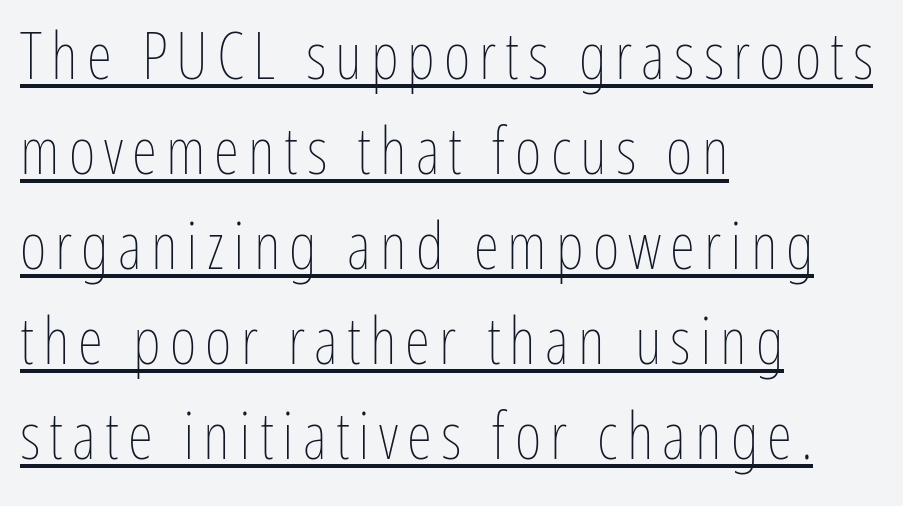
Caption: multi-line text, flush left, ragged right. No heavy texture on the line: the type isn't bold. A typesetter would call this proportional, since set widths differ per character. Line spacing here is normal. The specimen includes a rule beneath the text block's lines. Every stem runs plumb, perpendicular to the baseline.
